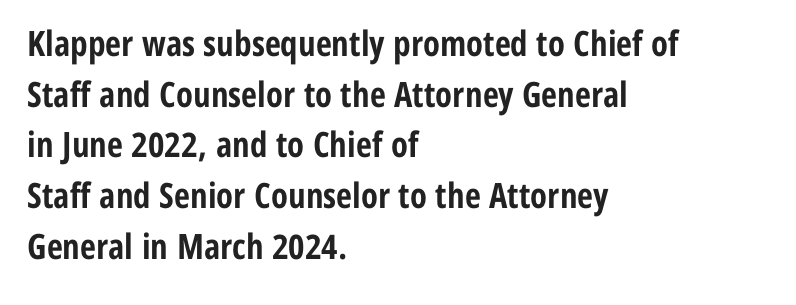
{"serif": "no", "italic": "no", "bold": "yes", "weight": "bold", "width": "condensed", "stroke_contrast": "low", "x_height": "medium", "monospaced": "no", "underline": "no", "align": "left", "line_spacing": "normal", "line_spacing_ratio": 1.45, "letter_spacing": "normal", "letter_spacing_em": 0.0, "glyph_px": 35}
